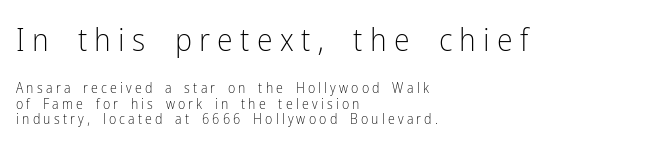
The image shows 32 px light, condensed sans-serif type, upright; set left-aligned, tight line spacing (1.13x), unusually wide letter spacing (+0.23 em), not underlined; the first (top) block is 2.29x larger; low stroke contrast and a medium x-height.
